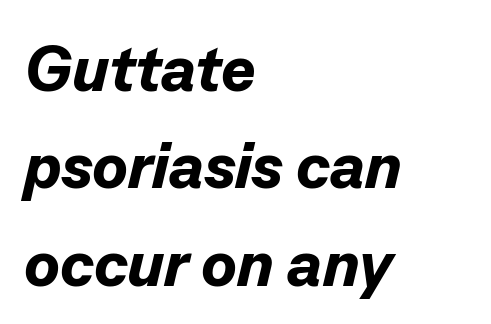
The image shows 65 px bold type, italic (leaning right); set left-aligned, normal line spacing (1.5x), normal letter spacing, not underlined; low stroke contrast and a medium x-height.
